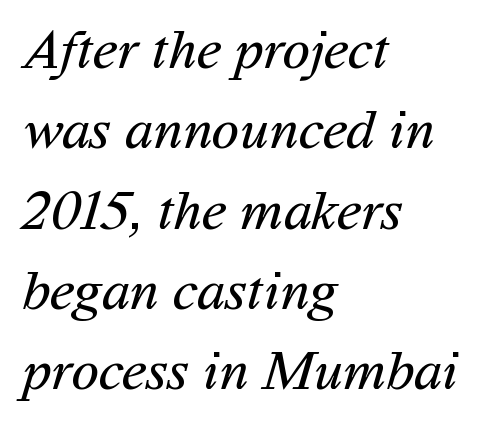
Leading matches the norm, producing a regular column. Type style note: lacks serifs. Horizontal alignment here is leftward, the default for most running prose. The strokes carry an ordinary text weight at most. The rendering uses natural spacing where letterforms have individual widths. The baseline area is clear.
